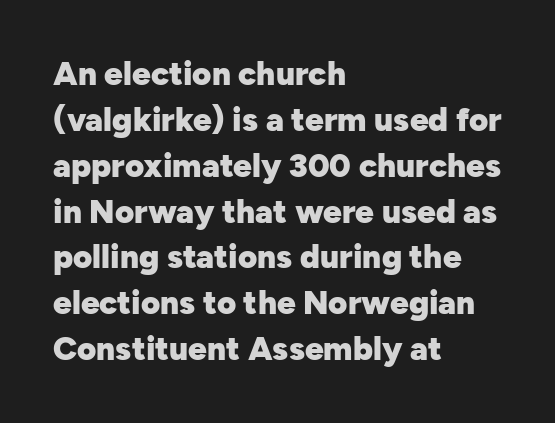
The space beneath each line is pristine and unruled. You can tell it's not italic because the verticals are truly vertical. Do the characters align in a grid? No, the font is proportional. Letterform terminals end flat and unadorned throughout the passage. Heavy, bold letterforms.
